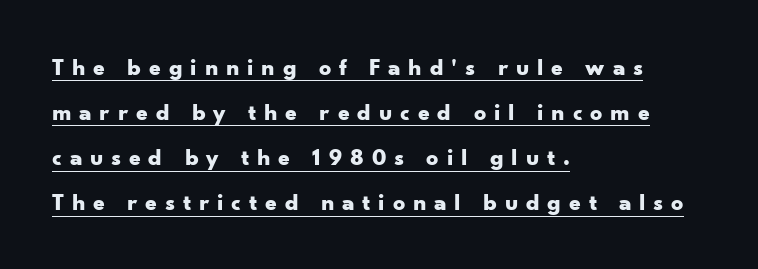
{"italic": "no", "bold": "yes", "underline": "yes", "align": "left", "line_spacing_ratio": 1.88, "letter_spacing": "wide", "letter_spacing_em": 0.32, "glyph_px": 24}
